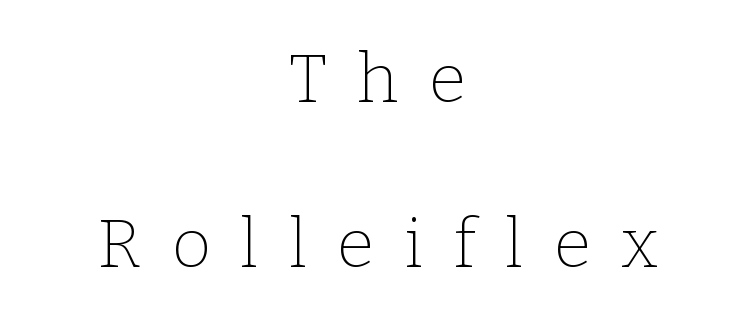
{"serif": "yes", "italic": "no", "bold": "no", "weight": "thin", "width": "normal", "stroke_contrast": "low", "x_height": "medium", "monospaced": "no", "underline": "no", "align": "center", "line_spacing": "loose", "line_spacing_ratio": 2.43, "letter_spacing": "wide", "letter_spacing_em": 0.44, "glyph_px": 68}
